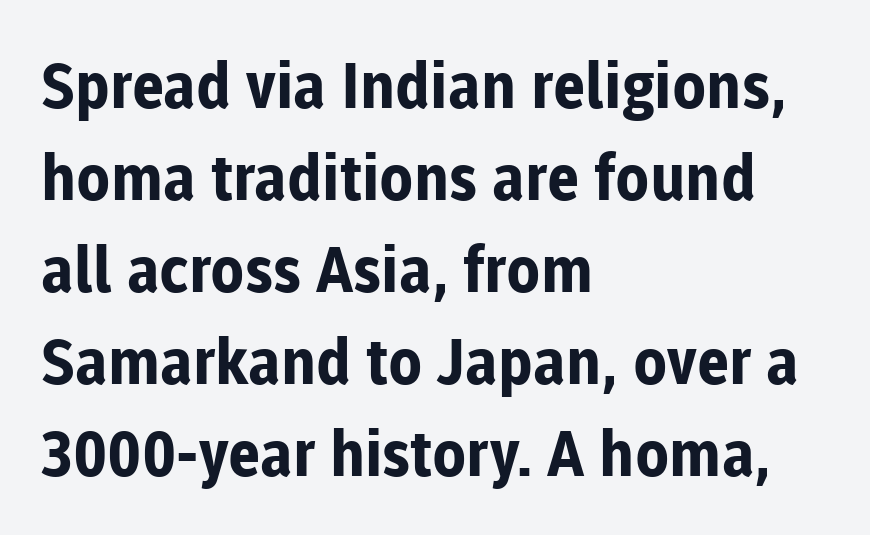
{"serif": "no", "italic": "no", "bold": "yes", "weight": "bold", "width": "normal", "stroke_contrast": "low", "x_height": "medium", "monospaced": "no", "underline": "no", "align": "left", "line_spacing": "normal", "line_spacing_ratio": 1.46, "letter_spacing": "normal", "letter_spacing_em": 0.0, "glyph_px": 63}
